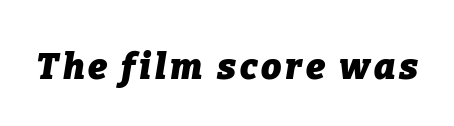
Q: Is the text bold? A: Yes.
Q: Is the text italic (slanted)? A: Yes, it leans right by about 9 degrees.
Q: Is the text underlined? A: No.
Q: Width (condensed, normal, or wide)? A: Normal.
Q: Stroke contrast? A: Low.
Q: x-height? A: Medium.
Q: Monospaced? A: No.
